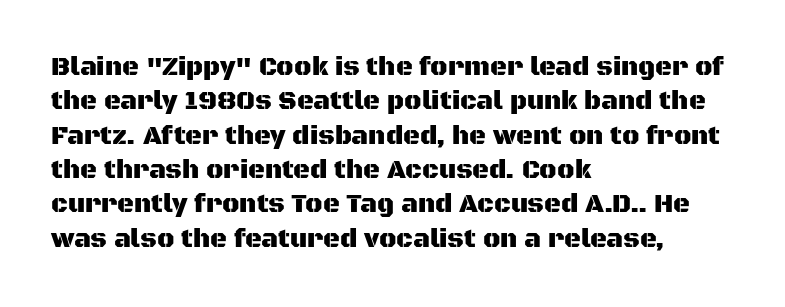
Q: Is the text italic (slanted)? A: No, it is upright.
Q: Is the text underlined? A: No.
Q: How is the paragraph aligned? A: Left-aligned.
Q: Is the spacing between letters normal or unusually wide? A: Normal.
Q: Is the spacing between lines tight, normal or loose? A: Normal.
